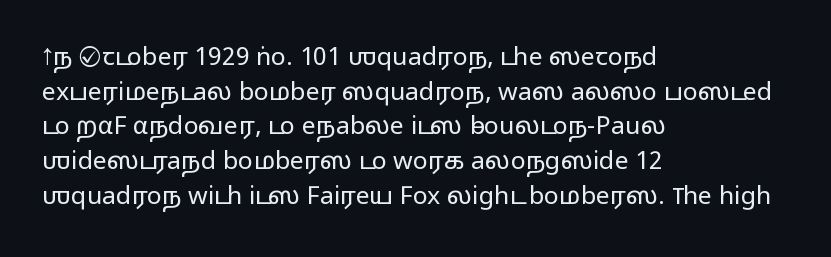
The image shows 25 px text type, upright; set left-aligned, normal line spacing (1.39x), normal letter spacing, not underlined.
